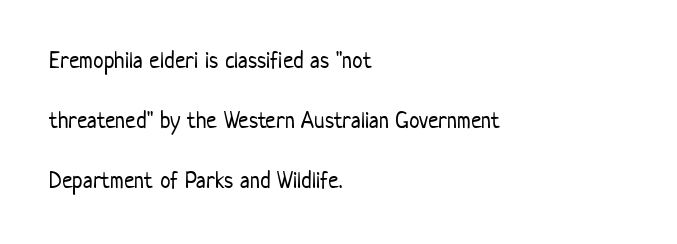
The strokes are not fattened; the text isn't bold. The vertical gap from one line to the next is large. This sample is left-justified, so line endings fall wherever the words run out. Letters rest on an invisible, unmarked baseline. This sample uses an upright cut, with every glyph sitting square on the baseline. Tracking value appears to be zero — textbook default spacing.
